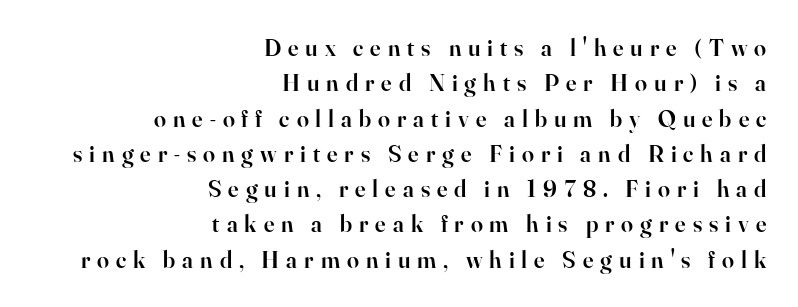
The image shows 24 px text type, upright; set right-aligned, normal line spacing (1.47x), unusually wide letter spacing (+0.29 em), not underlined.
